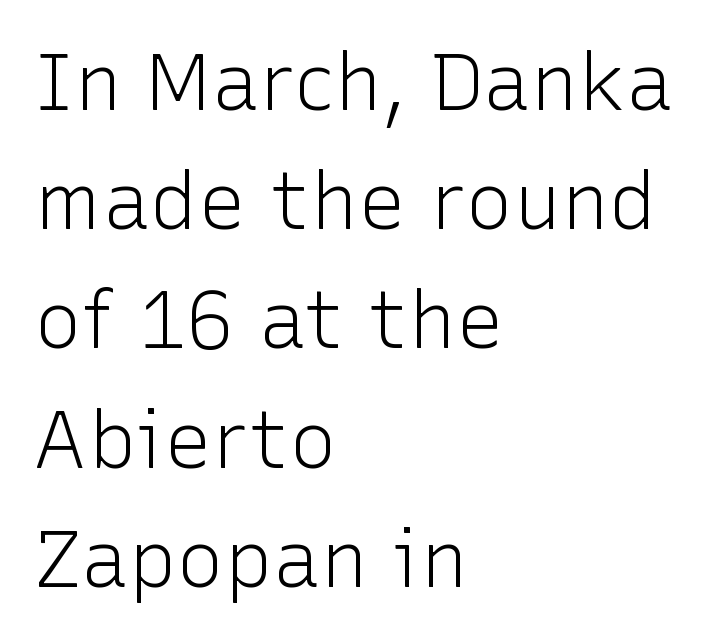
Q: Is the text bold? A: No.
Q: Is the text italic (slanted)? A: No, it is upright.
Q: Is the typeface a serif or a sans-serif typeface? A: Sans-serif.
Q: Is the text underlined? A: No.
Q: How is the paragraph aligned? A: Left-aligned.
Q: Is the spacing between letters normal or unusually wide? A: Normal.
Q: Is the spacing between lines tight, normal or loose? A: Normal.
Q: Width (condensed, normal, or wide)? A: Normal.
Q: Stroke contrast? A: Low.
Q: x-height? A: Medium.
Q: Monospaced? A: No.
